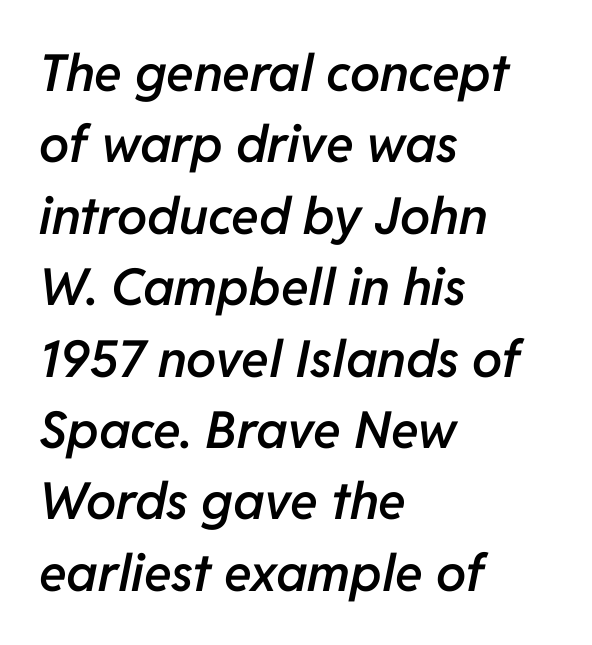
Q: Is the text bold? A: Semi-bold.
Q: Is the text italic (slanted)? A: Yes, it leans right by about 11 degrees.
Q: Is the text underlined? A: No.
Q: How is the paragraph aligned? A: Left-aligned.
Q: Is the spacing between letters normal or unusually wide? A: Normal.
Q: Is the spacing between lines tight, normal or loose? A: Normal.
Q: Width (condensed, normal, or wide)? A: Normal.
Q: Stroke contrast? A: Low.
Q: x-height? A: Medium.
Q: Monospaced? A: No.
